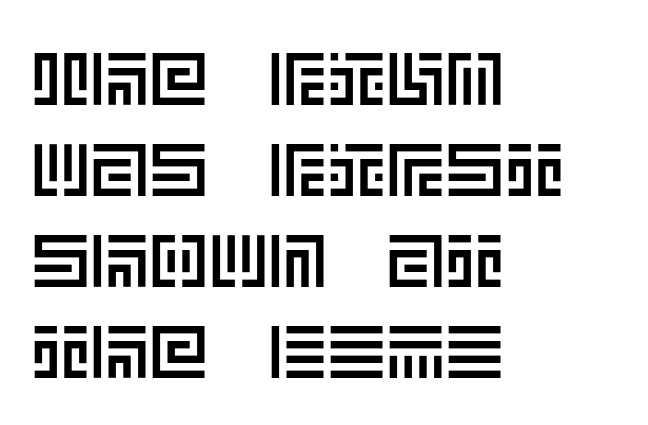
{"italic": "no", "width": "normal", "x_height": "large", "underline": "no", "align": "left", "line_spacing_ratio": 1.23, "letter_spacing": "normal", "letter_spacing_em": 0.0, "glyph_px": 74}
